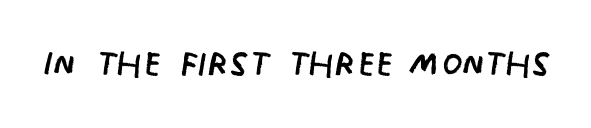
Q: Is the text bold? A: No.
Q: Is the typeface a serif or a sans-serif typeface? A: Sans-serif.
Q: Is the text underlined? A: No.
Q: Is the spacing between letters normal or unusually wide? A: Normal.
Q: Width (condensed, normal, or wide)? A: Condensed.
Q: Stroke contrast? A: Low.
Q: x-height? A: Large.
Q: Monospaced? A: No.
